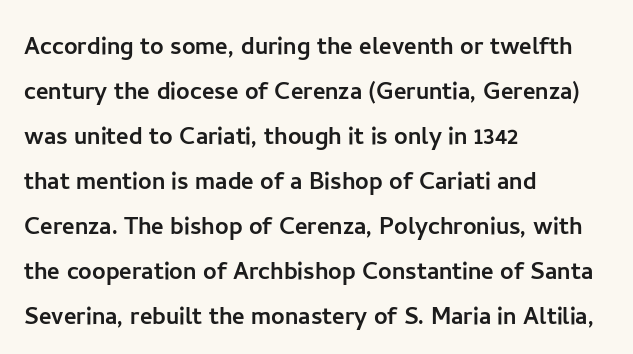
{"serif": "no", "italic": "no", "width": "normal", "stroke_contrast": "low", "x_height": "medium", "monospaced": "no", "underline": "no", "align": "left", "line_spacing": "normal", "line_spacing_ratio": 1.5, "letter_spacing": "normal", "letter_spacing_em": 0.0, "glyph_px": 30}
